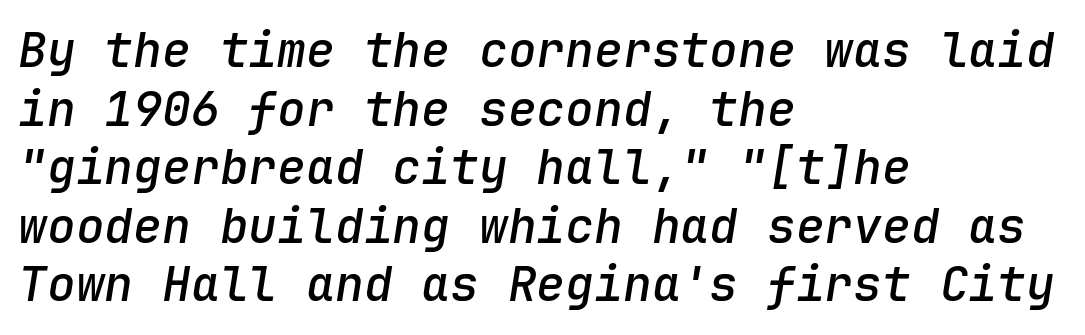
Italic? Definitely — the glyphs are oblique. This rendering leaves character spacing at its baseline value. These lines are rendered in a fixed-pitch font. The face used here is a semibold: visibly heavier than regular, lighter than bold. Is the block centered? No — it sits flush against the left margin.
